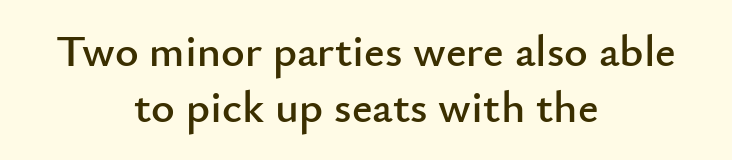
Q: Is the text italic (slanted)? A: No, it is upright.
Q: Is the typeface a serif or a sans-serif typeface? A: Sans-serif.
Q: Is the text underlined? A: No.
Q: How is the paragraph aligned? A: Centered.
Q: Is the spacing between letters normal or unusually wide? A: Normal.
Q: Width (condensed, normal, or wide)? A: Normal.
Q: Stroke contrast? A: Low.
Q: x-height? A: Small.
Q: Monospaced? A: No.
